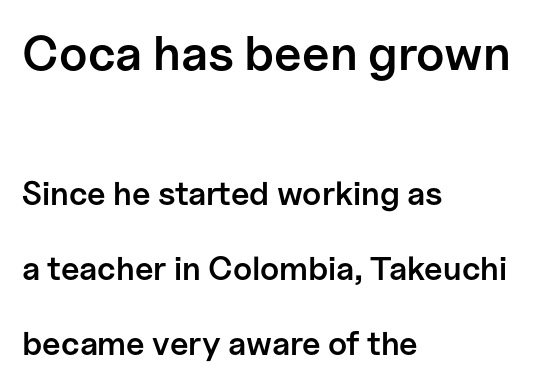
Each letter's strokes conclude bluntly, with no projecting serifs. Every row of glyphs begins at an identical x-position on the left. The letters are semibold — heavier than regular but short of a full bold. The area under the type is left untouched. The leading is generous, giving the passage an open texture.
